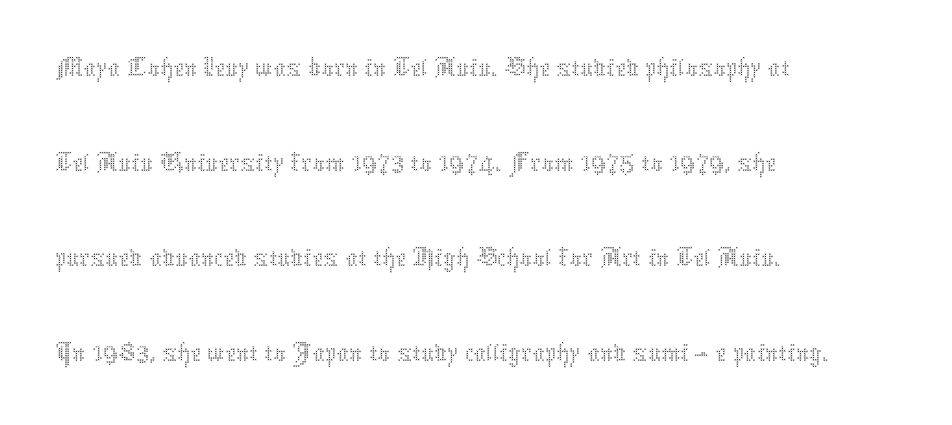
The image shows 61 px thin type, upright; set left-aligned, normal line spacing (1.56x), normal letter spacing, not underlined; medium stroke contrast and a medium x-height.
